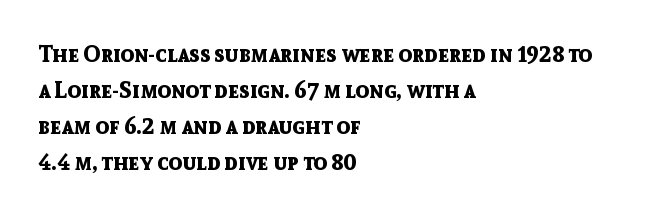
Notice how descenders clear the ascenders below comfortably — that's standard leading. The sample has been set heavy, in full bold. Italic? Not at all — the glyphs are vertical. A bare baseline throughout the passage. The rag falls on the right side of this text block. Inter-character spacing is left at the font's built-in metrics.
